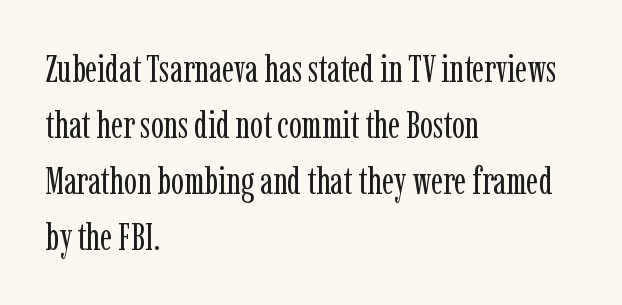
{"serif": "yes", "italic": "no", "bold": "no", "weight": "regular", "width": "condensed", "stroke_contrast": "low", "x_height": "medium", "monospaced": "no", "underline": "no", "align": "left", "line_spacing": "normal", "line_spacing_ratio": 1.47, "letter_spacing": "normal", "letter_spacing_em": 0.0, "glyph_px": 38}
